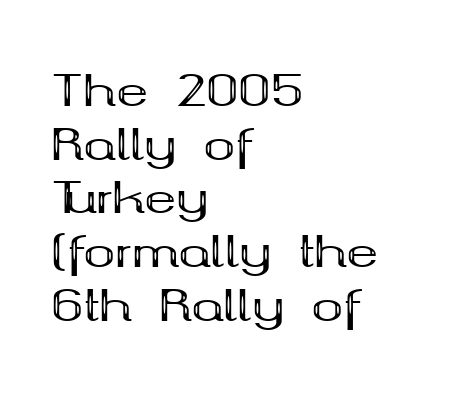
The image shows 43 px bold, wide serif type, upright; set left-aligned, normal line spacing (1.25x), normal letter spacing, not underlined; medium stroke contrast and a medium x-height.
